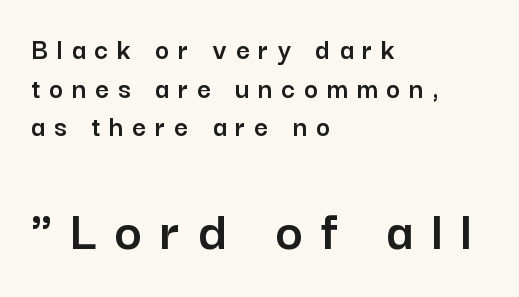
Spacing verdict: proportional, widths tailored to each character. Successive baselines arrive at the customary interval. The passage shown has open, widely tracked lettering throughout. The passage shown is not underscored anywhere. Small over large — that's the arrangement of the two blocks here.
